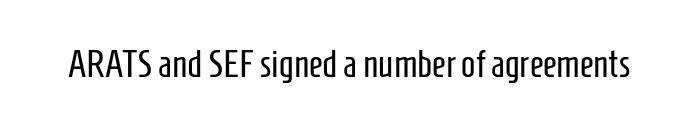
Q: Is the text bold? A: No.
Q: Is the text italic (slanted)? A: No, it is upright.
Q: Is the typeface a serif or a sans-serif typeface? A: Sans-serif.
Q: Is the text underlined? A: No.
Q: Is the spacing between letters normal or unusually wide? A: Normal.
Q: Width (condensed, normal, or wide)? A: Condensed.
Q: Stroke contrast? A: Low.
Q: x-height? A: Medium.
Q: Monospaced? A: No.
